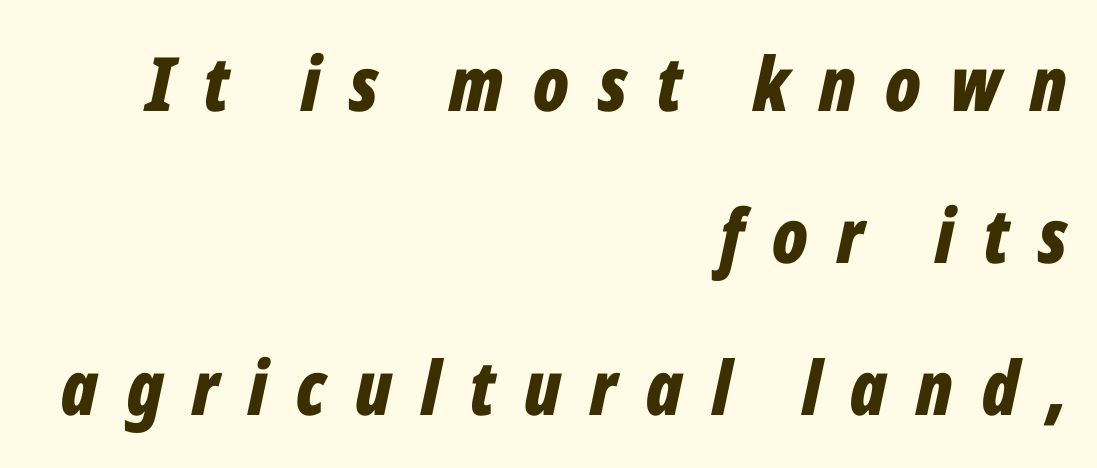
Q: Is the text bold? A: Yes.
Q: Is the text italic (slanted)? A: Yes, it leans right by about 12 degrees.
Q: Is the text underlined? A: No.
Q: How is the paragraph aligned? A: Right-aligned.
Q: Is the spacing between letters normal or unusually wide? A: Unusually wide.
Q: Is the spacing between lines tight, normal or loose? A: Loose.
Q: Width (condensed, normal, or wide)? A: Condensed.
Q: Stroke contrast? A: Low.
Q: x-height? A: Medium.
Q: Monospaced? A: No.
